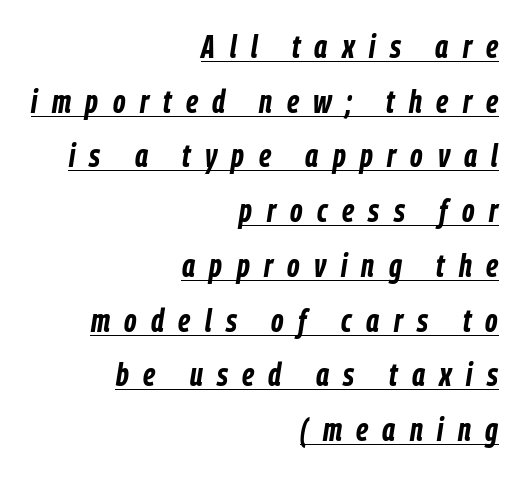
{"italic": "yes", "lean": "right", "slant_degrees": 9, "bold": "yes", "weight": "bold", "width": "condensed", "stroke_contrast": "low", "x_height": "medium", "monospaced": "no", "underline": "yes", "align": "right", "line_spacing_ratio": 1.71, "letter_spacing": "wide", "letter_spacing_em": 0.45, "glyph_px": 32}
